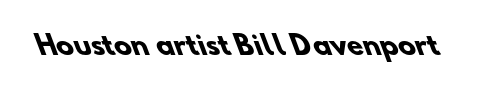
The image shows 26 px bold type; set normal letter spacing, not underlined.
